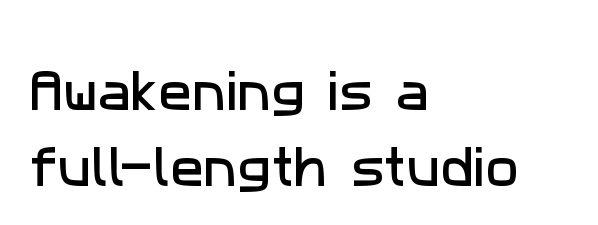
{"serif": "no", "width": "normal", "stroke_contrast": "low", "x_height": "medium", "monospaced": "no", "underline": "no", "align": "left", "line_spacing": "normal", "line_spacing_ratio": 1.69, "letter_spacing": "normal", "letter_spacing_em": 0.0, "glyph_px": 45}
